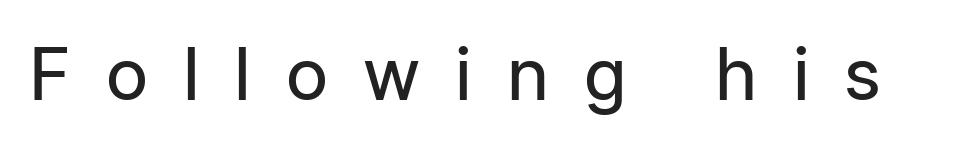
{"serif": "no", "italic": "no", "bold": "no", "weight": "regular", "width": "normal", "stroke_contrast": "low", "x_height": "medium", "monospaced": "no", "underline": "no", "letter_spacing": "wide", "letter_spacing_em": 0.48, "glyph_px": 73}
